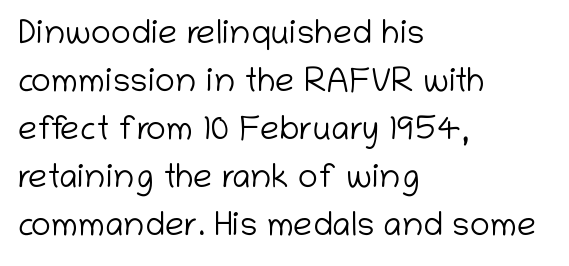
Look at the bottom of the vertical strokes: they stop flat, with no serifs. Just letters on the line, the space beneath them empty. Varying glyph widths throughout — classic text-font behaviour. Left-aligned paragraph, ragged on the right. Short note: letters normally spaced. The typesetting does not lean heavy: it is not bold.
